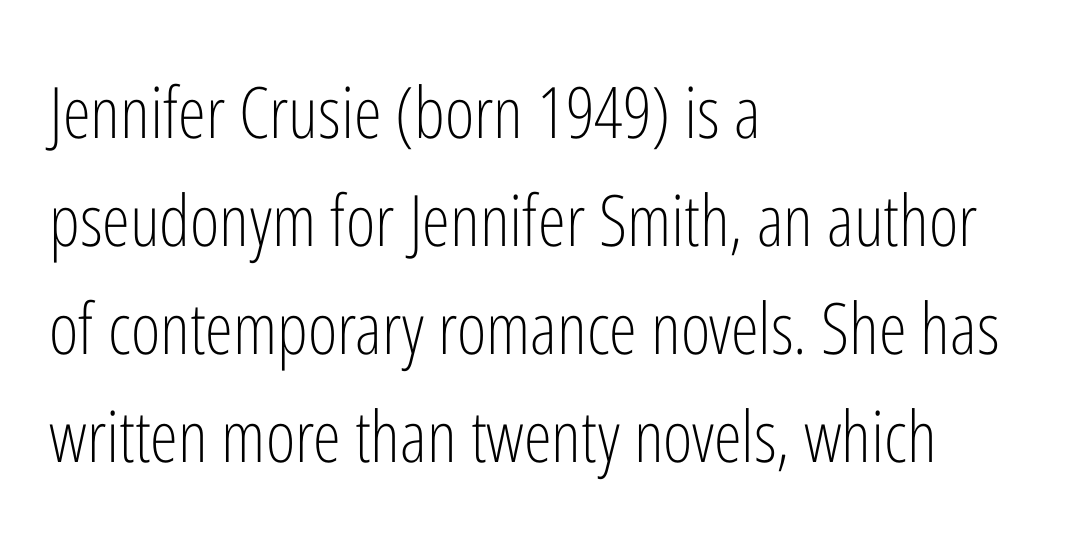
The image shows 71 px light, condensed sans-serif type, upright; set left-aligned, normal line spacing (1.52x), normal letter spacing, not underlined; low stroke contrast and a medium x-height.
